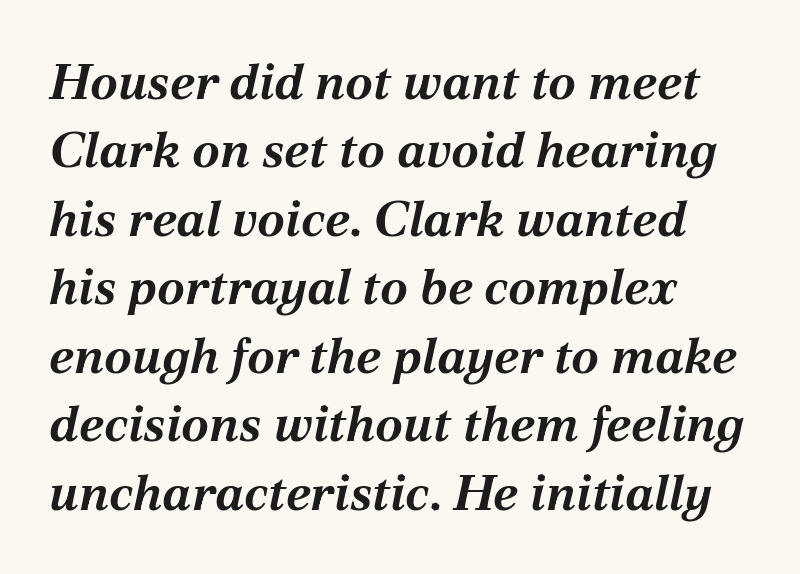
The image shows 50 px bold type, italic (leaning right); set left-aligned, normal line spacing (1.37x), normal letter spacing, not underlined; medium stroke contrast and a medium x-height.
